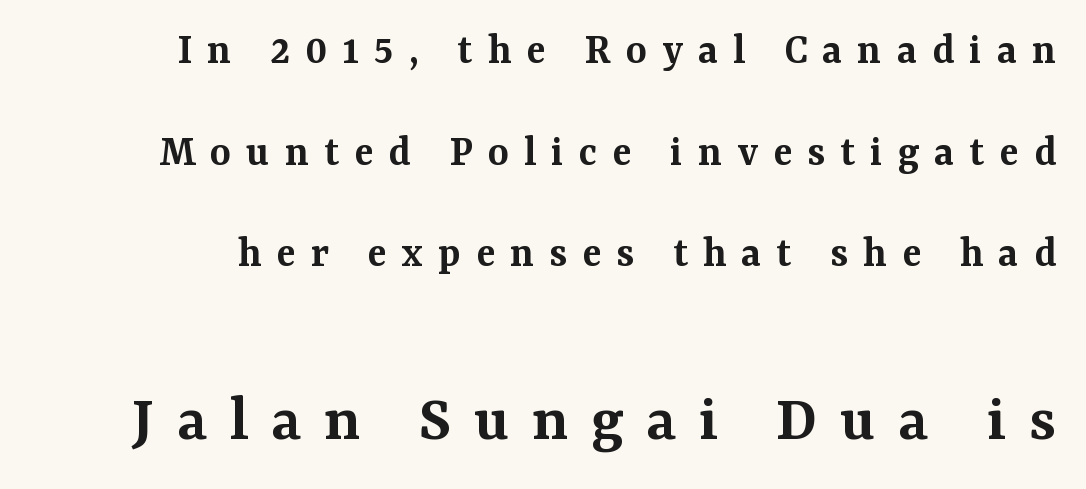
The characters display serif detailing at their extremities. Loosely led — the rows are spread out. Does extra space separate the letters? Yes, quite a lot of it. Does the weight exceed regular? Yes, but only to semibold.
